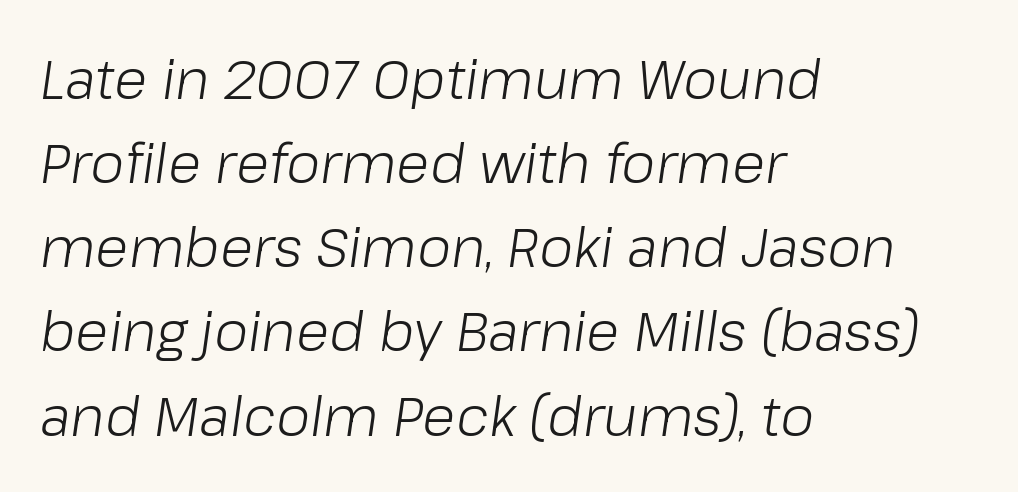
Do the characters align in a grid? No, the font is proportional. The letterforms sit shoulder to shoulder at normal distance. The paragraph shown leans on its left margin. This sample keeps an unexceptional amount of space between lines.
